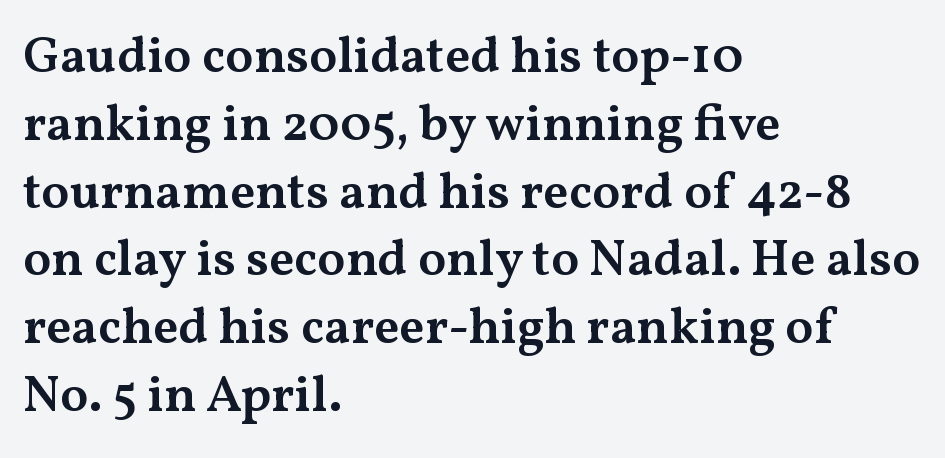
Q: Is the text bold? A: Semi-bold.
Q: Is the text italic (slanted)? A: No, it is upright.
Q: Is the typeface a serif or a sans-serif typeface? A: Serif.
Q: Is the text underlined? A: No.
Q: How is the paragraph aligned? A: Left-aligned.
Q: Is the spacing between letters normal or unusually wide? A: Normal.
Q: Is the spacing between lines tight, normal or loose? A: Normal.
Q: Width (condensed, normal, or wide)? A: Wide.
Q: Stroke contrast? A: Medium.
Q: x-height? A: Medium.
Q: Monospaced? A: No.
